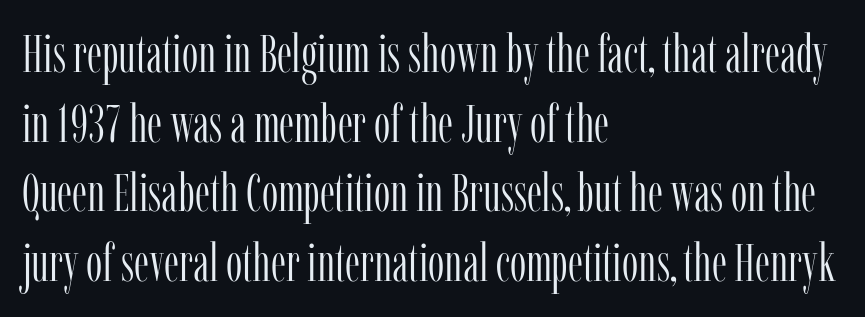
How would I describe the line gaps? Plain and ordinary. Do the characters align in a grid? No, the font is proportional. The passage shown is not underscored anywhere. These lines are composed in type with serifs. No chunkiness to these letters — they're not bold. Notice how the stems are strictly vertical — no italics here.
